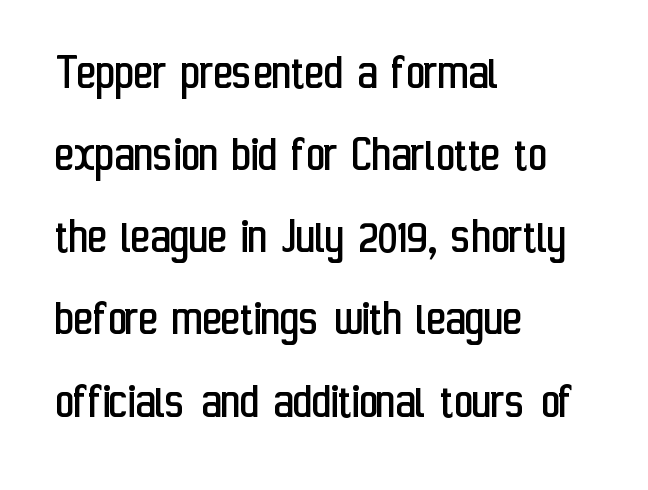
The image shows 52 px regular-weight, condensed sans-serif type, upright; set left-aligned, normal line spacing (1.58x), normal letter spacing, not underlined; low stroke contrast and a medium x-height.
